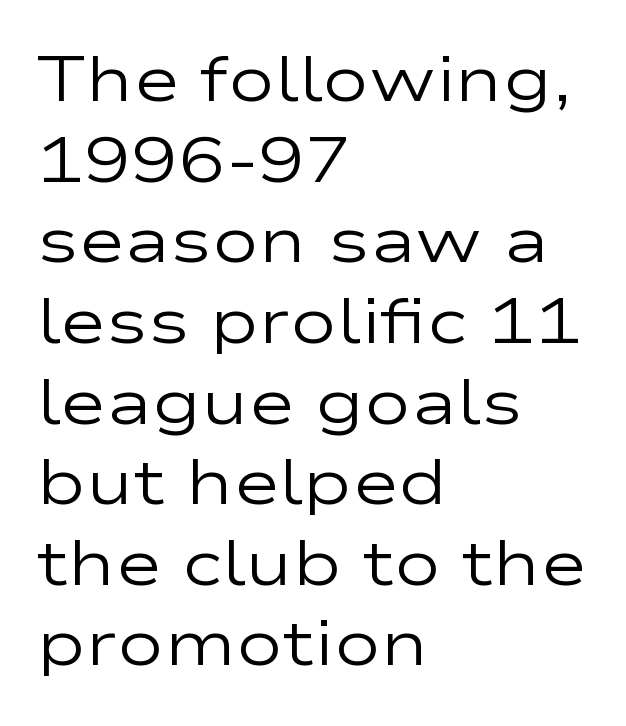
Think standard paragraph weight, or any step lighter than that. Note: no serifs on the glyphs. This rendering features lettering with no underline. The space between consecutive lines is moderate. Tall strokes in this sample are plumb rather than angled. Note the varied advance widths — an 'i' is clearly narrower than an 'm'.
